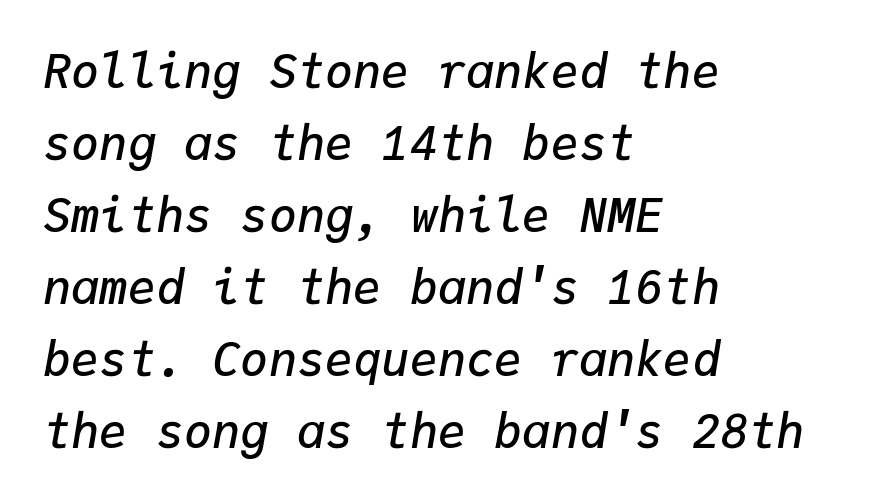
The image shows 47 px semibold type, italic (leaning right), monospaced; set left-aligned, normal line spacing (1.53x), normal letter spacing, not underlined; low stroke contrast and a medium x-height.
